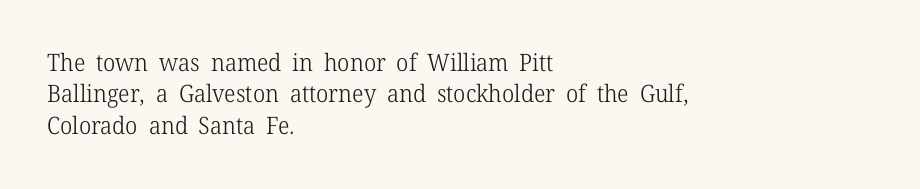
{"italic": "no", "bold": "no", "underline": "no", "align": "left", "line_spacing": "normal", "line_spacing_ratio": 1.31, "letter_spacing": "normal", "letter_spacing_em": 0.0, "glyph_px": 24}
